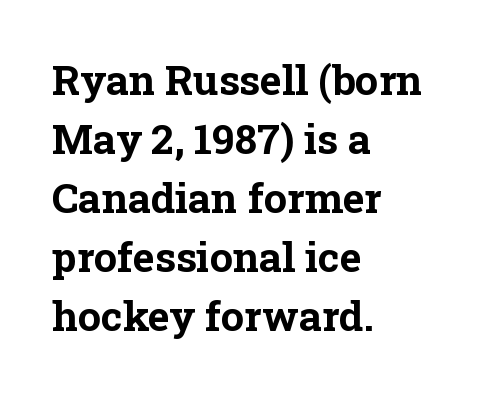
The rendering uses natural spacing where letterforms have individual widths. Letter spacing: default. A student would call this left alignment; a typographer would say flush left, rag right. Strokes here are thick enough to call this a true bold. Words float on clear page, feet unadorned.
